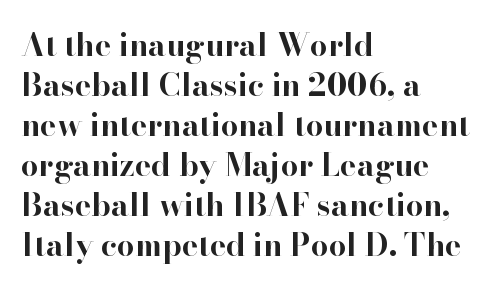
The image shows 31 px bold serif type, upright; set left-aligned, normal line spacing (1.29x), normal letter spacing, not underlined; high stroke contrast and a small x-height.
